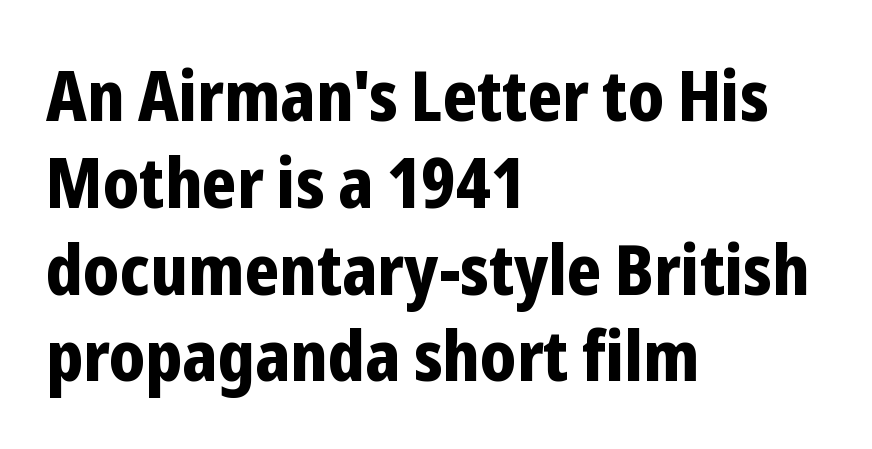
This is the regular roman posture of the typeface. Default kerning and tracking; the words read as compact shapes. The face used here is proportionally spaced, like ordinary book or web type. These lines are set flush left with a ragged right edge.
